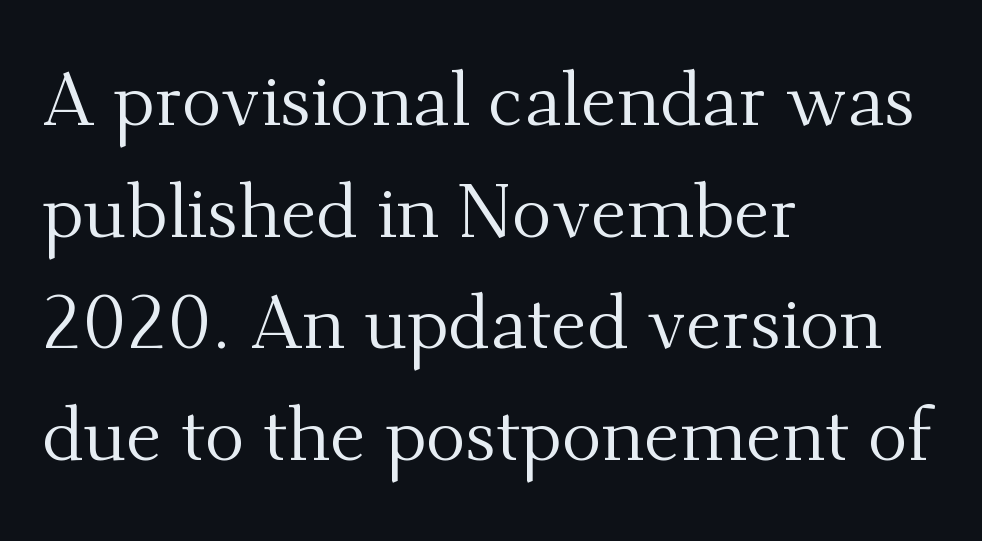
Q: Is the text bold? A: No.
Q: Is the text italic (slanted)? A: No, it is upright.
Q: Is the typeface a serif or a sans-serif typeface? A: Serif.
Q: Is the text underlined? A: No.
Q: How is the paragraph aligned? A: Left-aligned.
Q: Is the spacing between letters normal or unusually wide? A: Normal.
Q: Is the spacing between lines tight, normal or loose? A: Normal.
Q: Width (condensed, normal, or wide)? A: Normal.
Q: Stroke contrast? A: Medium.
Q: x-height? A: Small.
Q: Monospaced? A: No.
